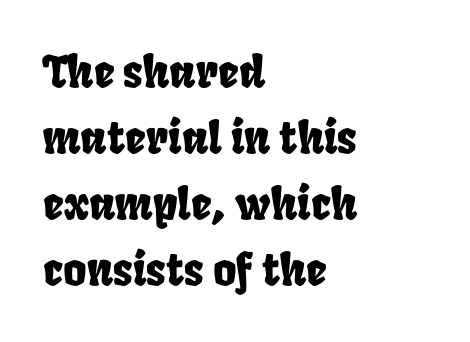
Lines of text with bare space underneath. Leftover space on each line is placed entirely after the last word. The leading is moderate, giving the passage an even texture. Nobody touched the tracking dial on this one. Varying glyph widths throughout — classic text-font behaviour.
